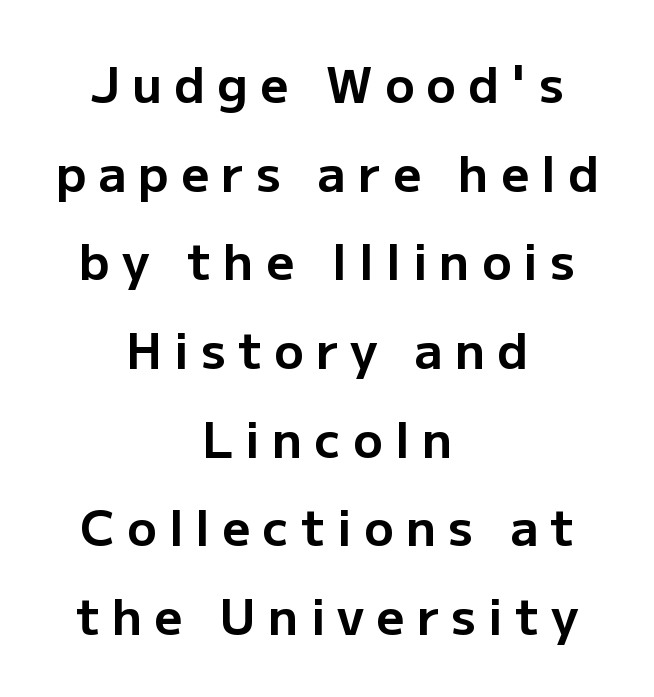
{"serif": "no", "italic": "no", "bold": "yes", "weight": "bold", "width": "normal", "stroke_contrast": "low", "x_height": "medium", "monospaced": "no", "underline": "no", "align": "center", "line_spacing_ratio": 1.81, "letter_spacing": "wide", "letter_spacing_em": 0.25, "glyph_px": 49}
